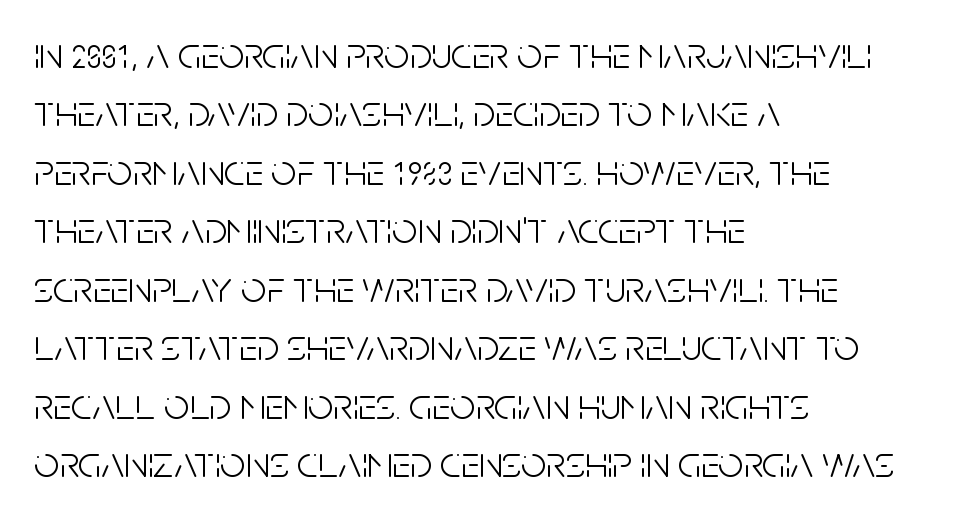
A light-to-regular cut is what we see here. It's the straight-up-and-down kind of type. Compared with typical paragraphs, the rows here are spaced about the same. The rag falls on the right side of this text block. There is no visible air inserted between adjacent glyphs.
